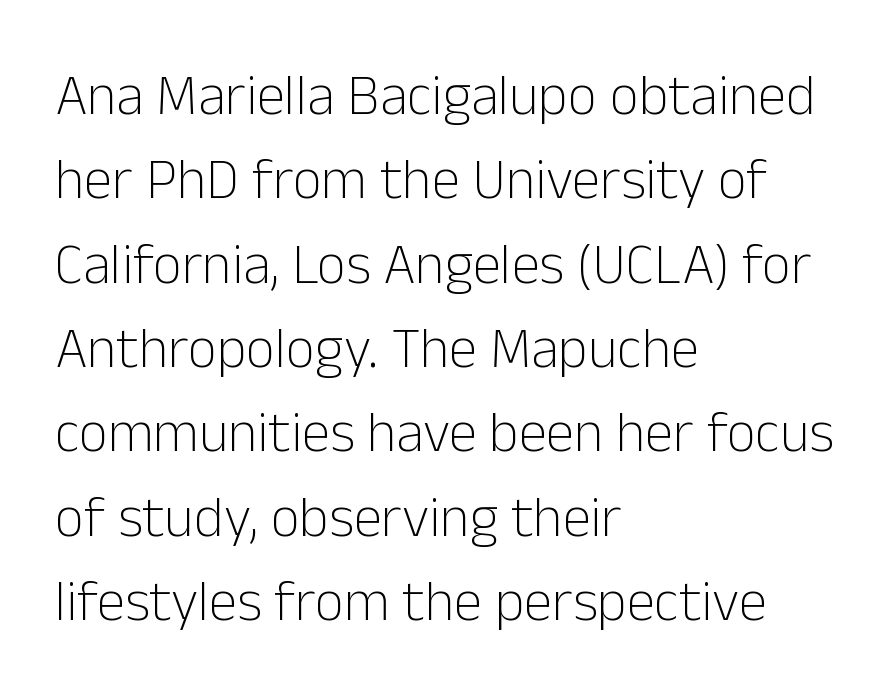
Q: Is the text bold? A: No.
Q: Is the text italic (slanted)? A: No, it is upright.
Q: Is the typeface a serif or a sans-serif typeface? A: Sans-serif.
Q: Is the text underlined? A: No.
Q: How is the paragraph aligned? A: Left-aligned.
Q: Is the spacing between letters normal or unusually wide? A: Normal.
Q: Is the spacing between lines tight, normal or loose? A: Normal.
Q: Width (condensed, normal, or wide)? A: Normal.
Q: Stroke contrast? A: Low.
Q: x-height? A: Medium.
Q: Monospaced? A: No.
